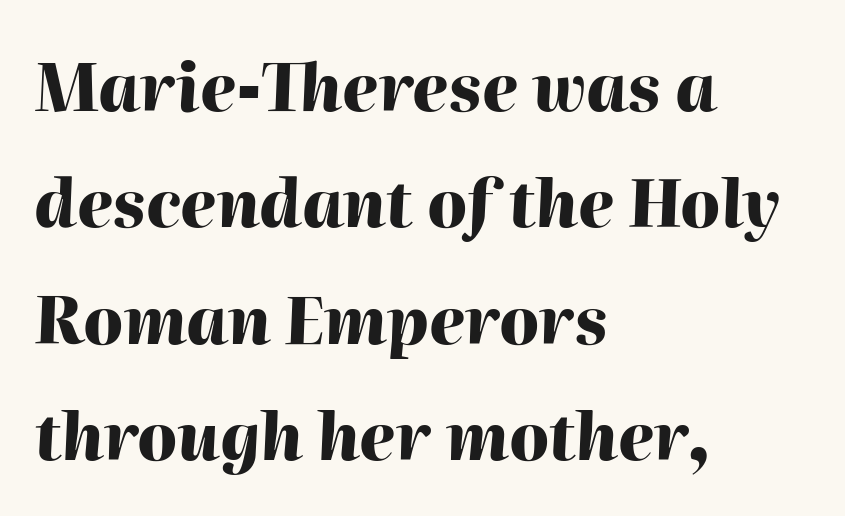
The words here are not underlined. A student would call this left alignment; a typographer would say flush left, rag right. You could call the tracking neutral — neither tight nor loose. Bold? Absolutely — the strokes are thick and heavy. Do the characters align in a grid? No, the font is proportional.
